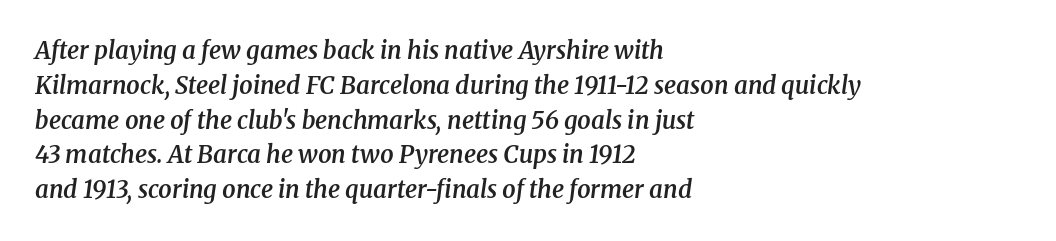
{"italic": "yes", "lean": "right", "slant_degrees": 8, "bold": "semi", "underline": "no", "align": "left", "line_spacing": "normal", "line_spacing_ratio": 1.45, "letter_spacing": "normal", "letter_spacing_em": 0.0, "glyph_px": 24}
